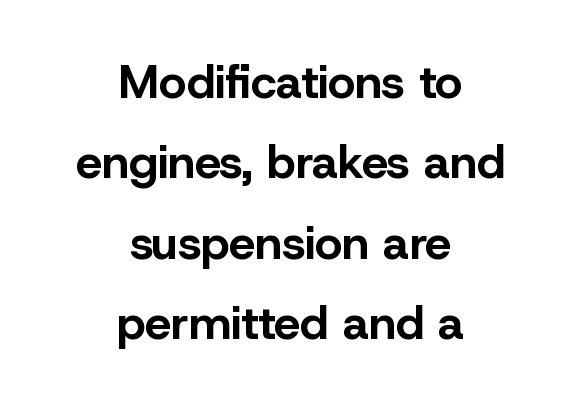
A typesetter would call this zero additional tracking. These lines carry a lot of weight — the face is fully bold. Characters remain perfectly vertical along every line. Each row of text sits above clean, open space. Layout note: lines centered.
